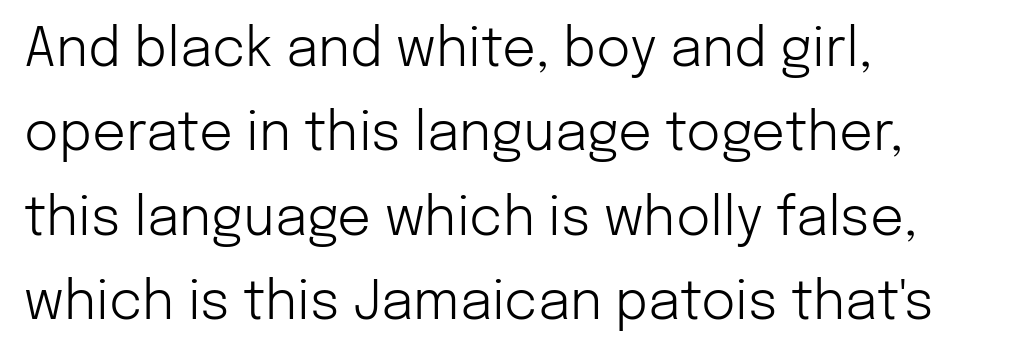
{"serif": "no", "italic": "no", "bold": "no", "weight": "light", "width": "normal", "stroke_contrast": "low", "x_height": "medium", "monospaced": "no", "underline": "no", "align": "left", "line_spacing": "normal", "line_spacing_ratio": 1.59, "letter_spacing": "normal", "letter_spacing_em": 0.0, "glyph_px": 53}
